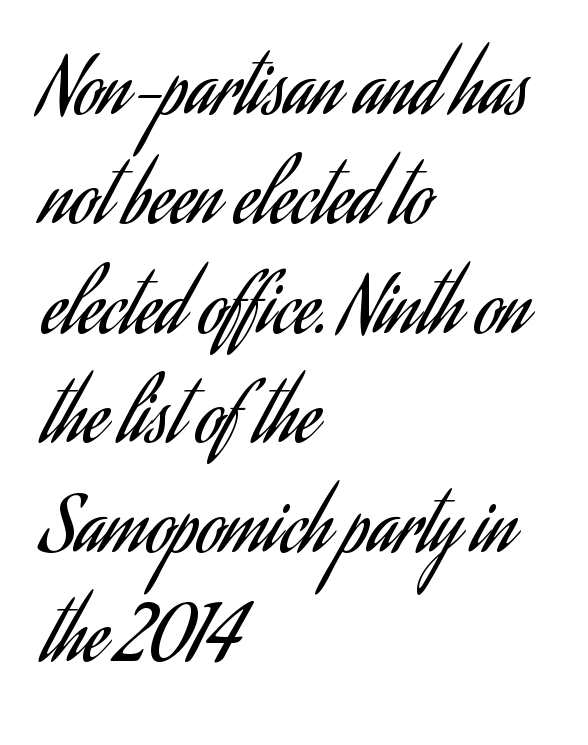
{"serif": "no", "bold": "no", "weight": "regular", "width": "condensed", "stroke_contrast": "low", "x_height": "small", "monospaced": "no", "underline": "no", "align": "left", "line_spacing": "normal", "line_spacing_ratio": 1.46, "letter_spacing": "normal", "letter_spacing_em": 0.0, "glyph_px": 75}
